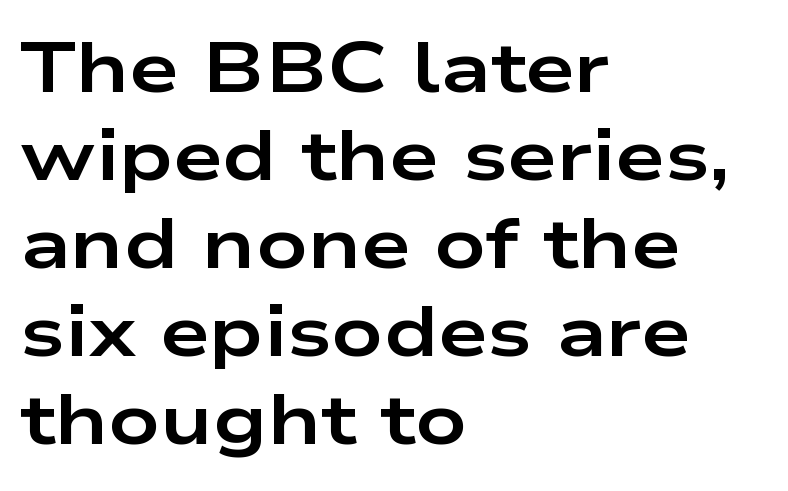
The image shows 71 px bold, wide sans-serif type, upright; set left-aligned, line spacing 1.24x, normal letter spacing, not underlined; low stroke contrast and a medium x-height.
